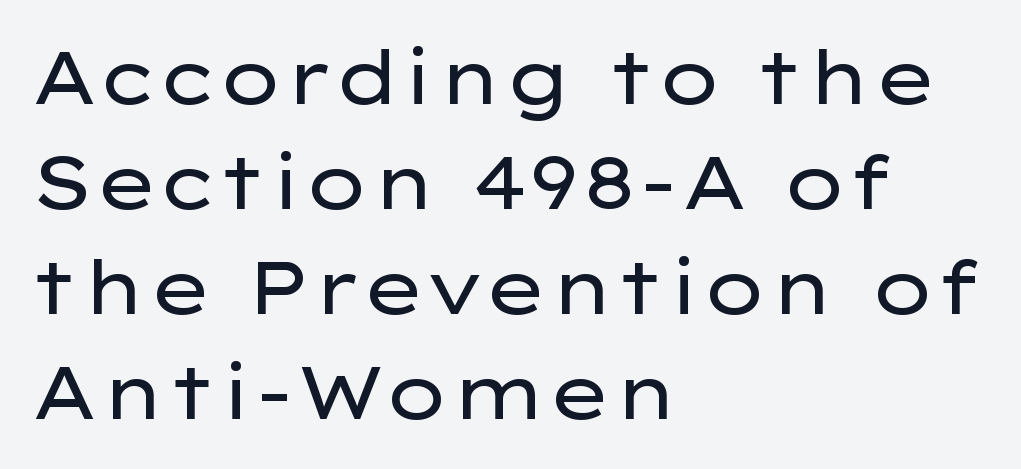
{"serif": "no", "italic": "no", "bold": "no", "weight": "regular", "width": "wide", "stroke_contrast": "low", "x_height": "medium", "monospaced": "no", "underline": "no", "align": "left", "line_spacing": "normal", "line_spacing_ratio": 1.42, "letter_spacing": "normal", "letter_spacing_em": 0.0, "glyph_px": 74}
